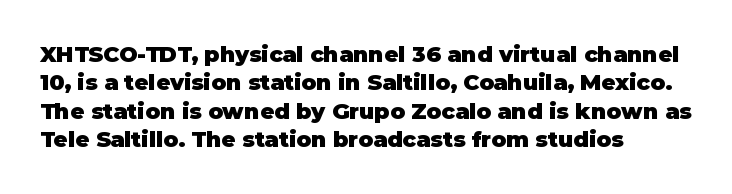
Q: Is the text bold? A: Yes.
Q: Is the text italic (slanted)? A: No, it is upright.
Q: Is the text underlined? A: No.
Q: How is the paragraph aligned? A: Left-aligned.
Q: Is the spacing between letters normal or unusually wide? A: Normal.
Q: Is the spacing between lines tight, normal or loose? A: Normal.
